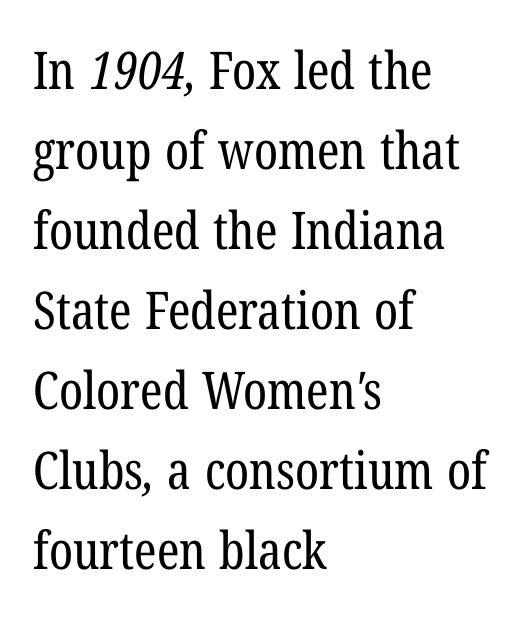
Alignment: flush left. The face used here is seriffed, in the tradition of book romans. The face used here is proportionally spaced, like ordinary book or web type. Rule under the text: the space is simply empty.
